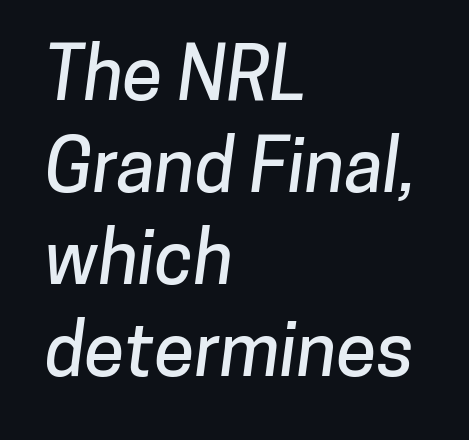
{"serif": "no", "width": "normal", "stroke_contrast": "low", "x_height": "medium", "monospaced": "no", "underline": "no", "align": "left", "line_spacing": "normal", "line_spacing_ratio": 1.26, "letter_spacing": "normal", "letter_spacing_em": 0.0, "glyph_px": 73}
